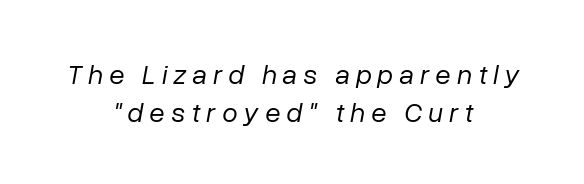
You could only call the tracking loose — the letters float apart. Vertical stems look standard width or narrower in stroke. These lines were composed using italics. Regarding leading, the lines here are spaced in the standard way. These lines stack symmetrically, like a column narrowing and widening about its center. No word sits above an underline.
